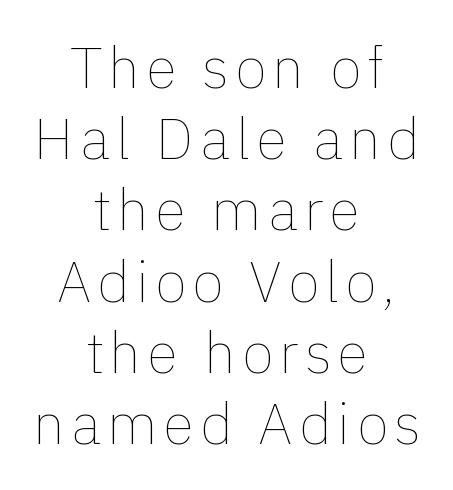
{"italic": "no", "bold": "no", "weight": "thin", "width": "normal", "x_height": "medium", "monospaced": "no", "underline": "no", "align": "center", "line_spacing": "normal", "line_spacing_ratio": 1.25, "glyph_px": 57}
